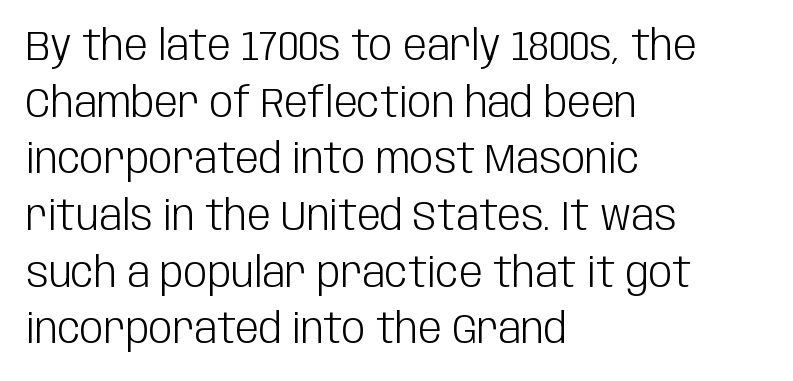
Honestly, the letter spacing is just normal — you wouldn't notice it. The rendering anchors every line to the left-hand side. Vertical spacing — default. Stems here are at most as thick as an everyday book face. The baseline area is clear. Nope, not italic — everything's standing straight.
